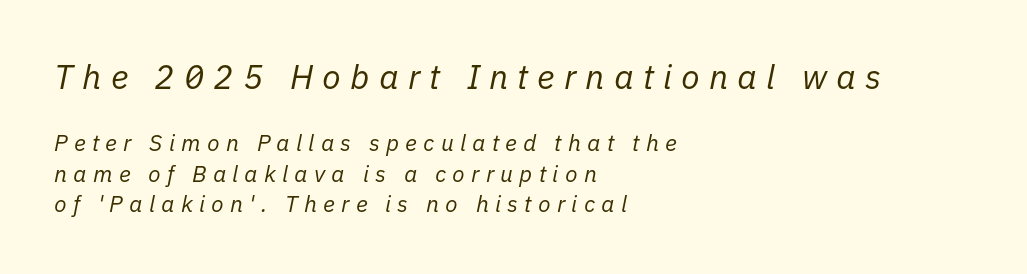
Here the designer chose a conventional face with non-uniform glyph widths. The lettering tilts uniformly, giving the passage an italic look. Reading down the block, your eye returns to a fixed left position each line. Vertically, the passage feels balanced, rows spaced as you'd expect. The space directly below the letters is spotless.
